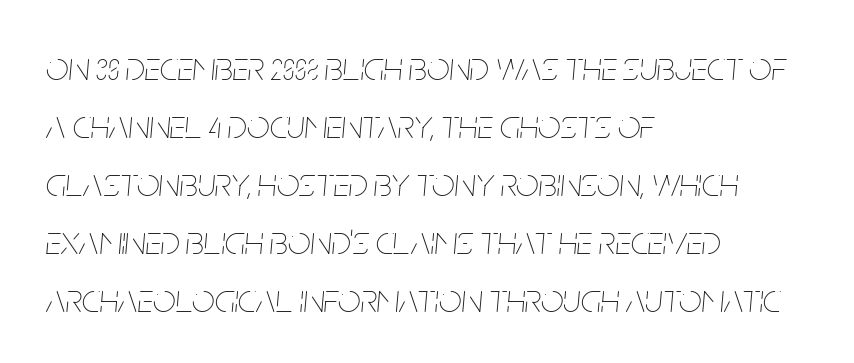
The space beneath each line is pristine and unruled. The line texture is even and compact thanks to regular tracking. A typesetter would call this proportional, since set widths differ per character. Alignment: flush left. Baseline-to-baseline distance is the conventional proportion of letter height. The axis of the letterforms is tilted away from vertical.
